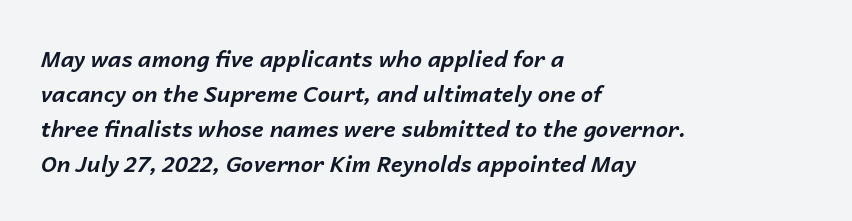
The image shows 22 px bold type, italic (leaning right); set left-aligned, normal line spacing (1.59x), normal letter spacing, not underlined.
